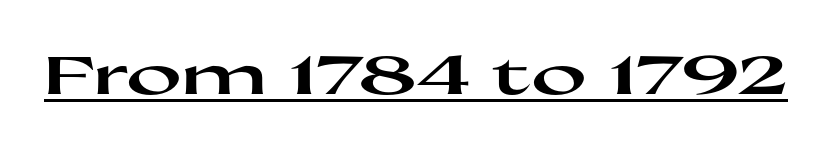
The image shows 53 px heavy, wide sans-serif type, upright; set normal letter spacing, underlined; high stroke contrast and a medium x-height.
